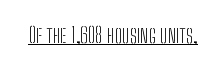
The image shows 22 px text type, upright; set normal letter spacing, underlined.
